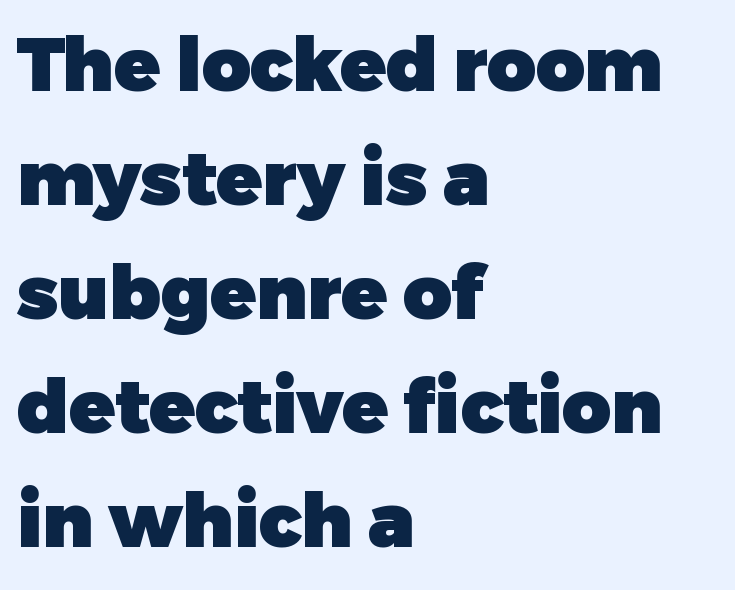
Q: Is the text bold? A: Yes.
Q: Is the text italic (slanted)? A: No, it is upright.
Q: Is the typeface a serif or a sans-serif typeface? A: Sans-serif.
Q: Is the text underlined? A: No.
Q: How is the paragraph aligned? A: Left-aligned.
Q: Is the spacing between letters normal or unusually wide? A: Normal.
Q: Is the spacing between lines tight, normal or loose? A: Normal.
Q: Width (condensed, normal, or wide)? A: Normal.
Q: Stroke contrast? A: Low.
Q: x-height? A: Medium.
Q: Monospaced? A: No.
